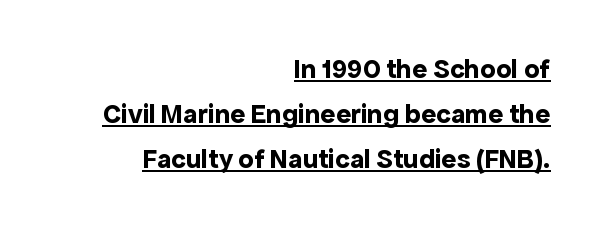
Character widths vary here, with narrow letters taking less room than wide ones. These lines are composed in type without serifs. The block of text has a typical density, with ordinary space between rows. Horizontally, the lines are justified to the trailing edge only. Every word sits above its own underline. A typesetter would call this zero additional tracking.
